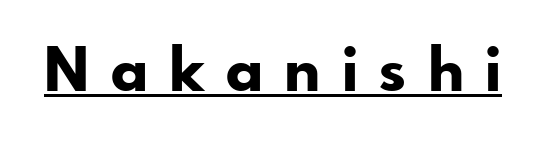
Here the glyphs are tracked loosely, breaking word shapes into spaced letters. A baseline rule has been typeset under these characters. The lettering stays uniformly vertical, giving the passage a roman look. Grotesque or geometric, the face here clearly has no serifs. Character widths vary here, with narrow letters taking less room than wide ones.
